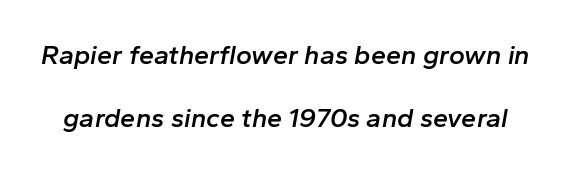
The image shows 27 px text type, italic (leaning right); set loose line spacing (2.33x), normal letter spacing, not underlined.
